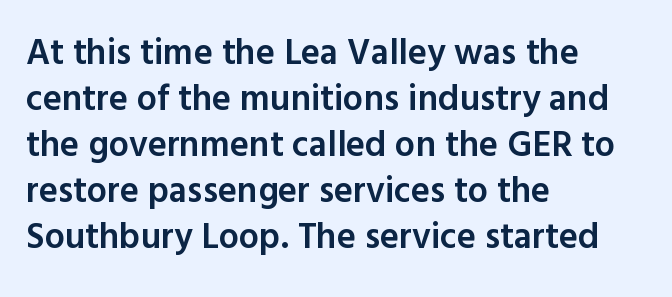
The passage is arranged the way most books set body copy — flush left. The glyphs are unaccompanied by any horizontal stroke below them. Letterform terminals end flat and unadorned throughout the passage. Firm but not heavy-handed strokes: this text is semibold. Looks like regular typesetting: each glyph gets only the width it needs. The leading is moderate, giving the passage an even texture.
